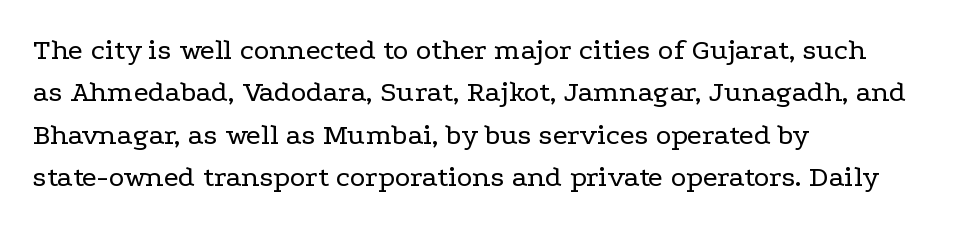
The image shows 30 px regular-weight, wide serif type, upright; set left-aligned, normal line spacing (1.41x), normal letter spacing, not underlined; low stroke contrast and a medium x-height.
